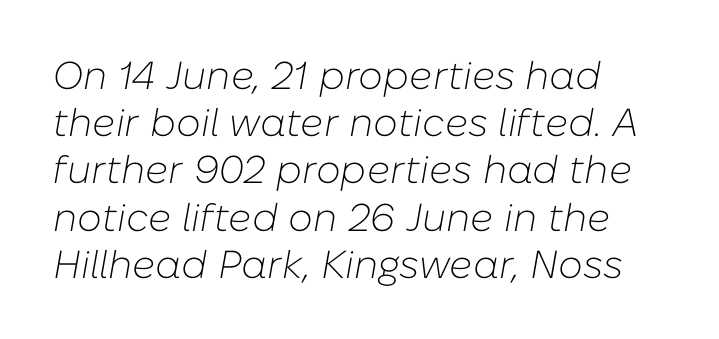
The image shows 39 px light type, italic (leaning right); set left-aligned, line spacing 1.21x, normal letter spacing, not underlined; low stroke contrast and a medium x-height.
